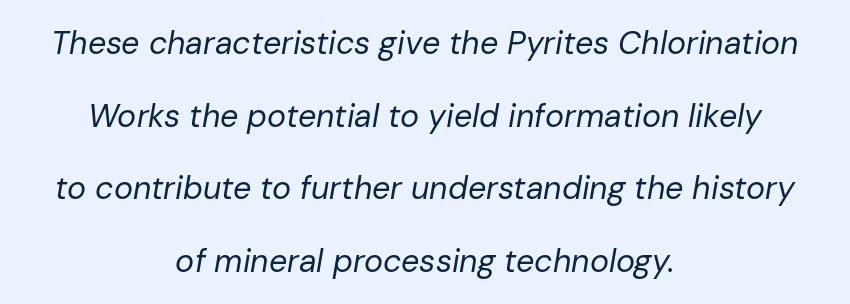
Q: Is the text bold? A: No.
Q: Is the text italic (slanted)? A: Yes, it leans right by about 10 degrees.
Q: Is the text underlined? A: No.
Q: How is the paragraph aligned? A: Centered.
Q: Is the spacing between letters normal or unusually wide? A: Normal.
Q: Is the spacing between lines tight, normal or loose? A: Loose.
Q: Width (condensed, normal, or wide)? A: Normal.
Q: Stroke contrast? A: Low.
Q: x-height? A: Medium.
Q: Monospaced? A: No.
